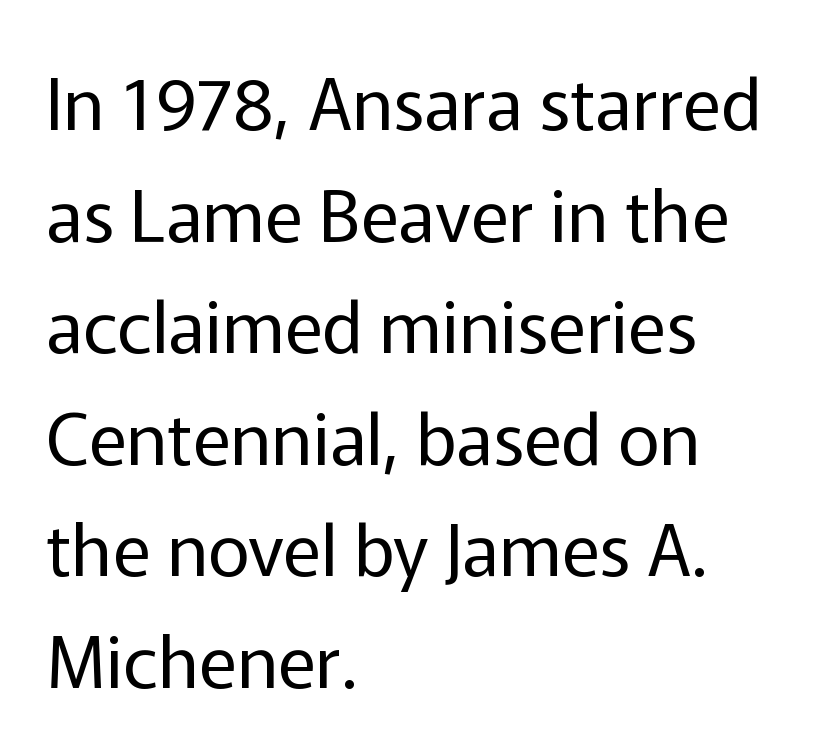
Q: Is the text bold? A: No.
Q: Is the text italic (slanted)? A: No, it is upright.
Q: Is the typeface a serif or a sans-serif typeface? A: Sans-serif.
Q: Is the text underlined? A: No.
Q: How is the paragraph aligned? A: Left-aligned.
Q: Is the spacing between letters normal or unusually wide? A: Normal.
Q: Is the spacing between lines tight, normal or loose? A: Normal.
Q: Width (condensed, normal, or wide)? A: Normal.
Q: Stroke contrast? A: Low.
Q: x-height? A: Medium.
Q: Monospaced? A: No.
